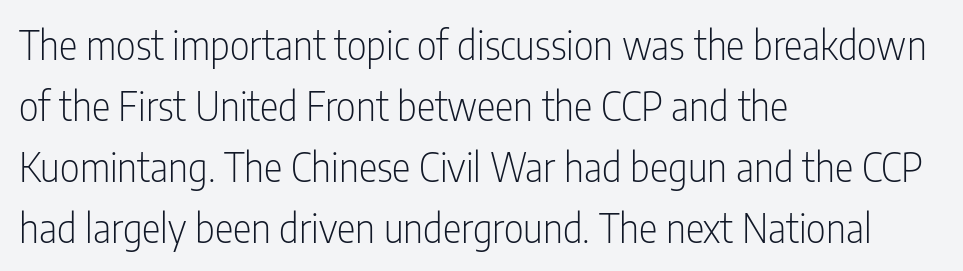
Q: Is the text bold? A: No.
Q: Is the text italic (slanted)? A: No, it is upright.
Q: Is the typeface a serif or a sans-serif typeface? A: Sans-serif.
Q: Is the text underlined? A: No.
Q: How is the paragraph aligned? A: Left-aligned.
Q: Is the spacing between letters normal or unusually wide? A: Normal.
Q: Is the spacing between lines tight, normal or loose? A: Normal.
Q: Width (condensed, normal, or wide)? A: Condensed.
Q: Stroke contrast? A: Low.
Q: x-height? A: Medium.
Q: Monospaced? A: No.
